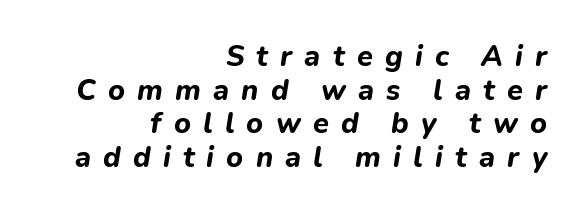
Short note: letters widely spaced. The lines in this sample share a right terminus and differ only in where they begin. Set as a true bold cut, around the 700 mark. Descenders hang freely into open space.
